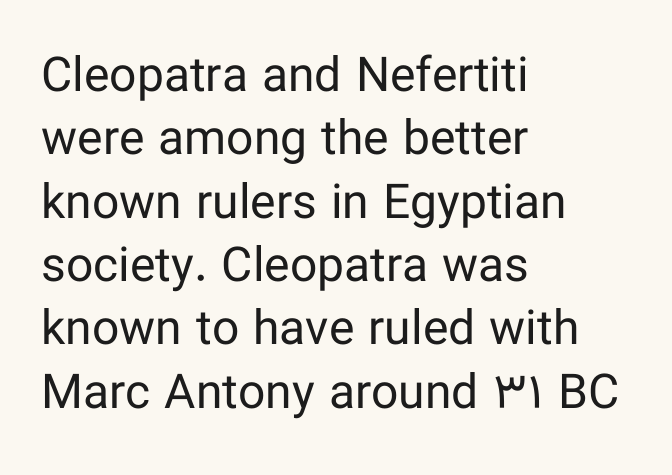
Q: Is the text bold? A: No.
Q: Is the text italic (slanted)? A: No, it is upright.
Q: Is the typeface a serif or a sans-serif typeface? A: Sans-serif.
Q: Is the text underlined? A: No.
Q: How is the paragraph aligned? A: Left-aligned.
Q: Is the spacing between letters normal or unusually wide? A: Normal.
Q: Is the spacing between lines tight, normal or loose? A: Normal.
Q: Width (condensed, normal, or wide)? A: Normal.
Q: Stroke contrast? A: Low.
Q: x-height? A: Medium.
Q: Monospaced? A: No.
